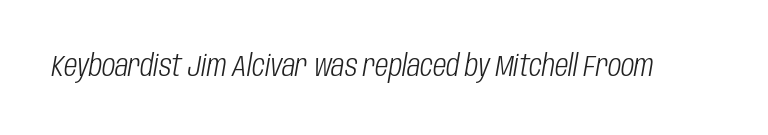
Q: Is the text bold? A: No.
Q: Is the text italic (slanted)? A: Yes, it leans right by about 10 degrees.
Q: Is the text underlined? A: No.
Q: Is the spacing between letters normal or unusually wide? A: Normal.
Q: Width (condensed, normal, or wide)? A: Condensed.
Q: Stroke contrast? A: Low.
Q: x-height? A: Large.
Q: Monospaced? A: No.
